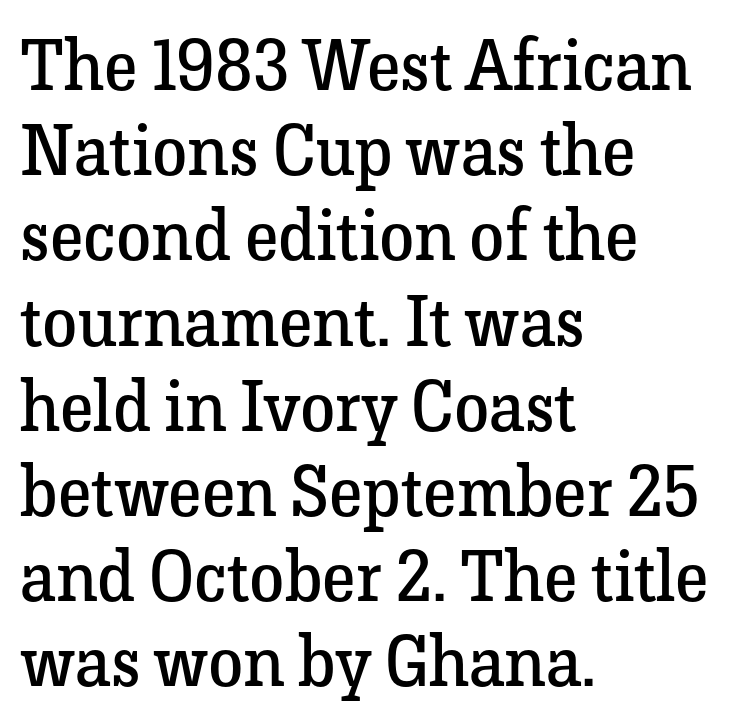
Q: Is the text bold? A: No.
Q: Is the text italic (slanted)? A: No, it is upright.
Q: Is the typeface a serif or a sans-serif typeface? A: Serif.
Q: Is the text underlined? A: No.
Q: How is the paragraph aligned? A: Left-aligned.
Q: Is the spacing between letters normal or unusually wide? A: Normal.
Q: Width (condensed, normal, or wide)? A: Normal.
Q: Stroke contrast? A: Low.
Q: x-height? A: Medium.
Q: Monospaced? A: No.
